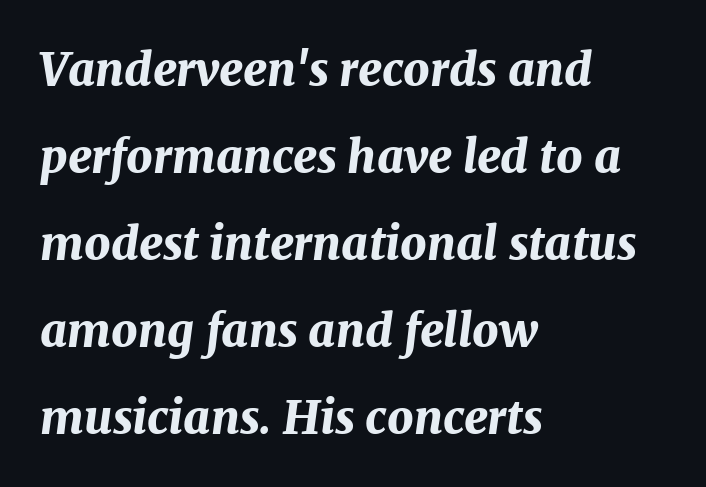
The image shows 46 px bold type, italic (leaning right); set left-aligned, line spacing 1.89x, normal letter spacing, not underlined; medium stroke contrast and a medium x-height.
